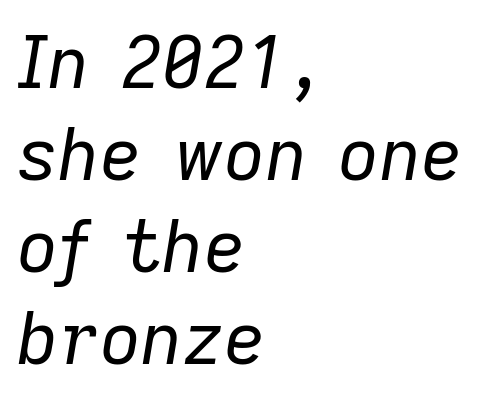
The image shows 72 px regular-weight type, italic (leaning right); set left-aligned, normal line spacing (1.28x), normal letter spacing, not underlined; low stroke contrast and a medium x-height.
